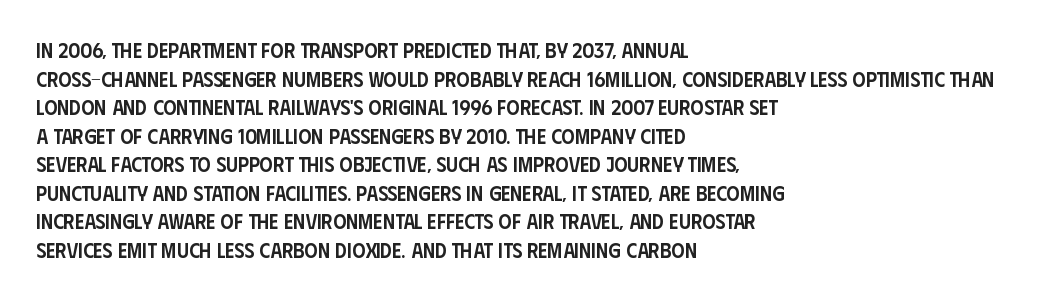
{"italic": "no", "bold": "semi", "underline": "no", "align": "left", "line_spacing": "normal", "line_spacing_ratio": 1.36, "letter_spacing": "normal", "letter_spacing_em": 0.0, "glyph_px": 21}
